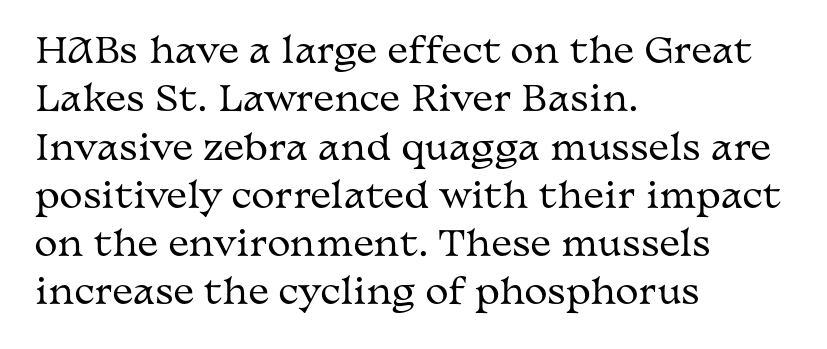
Q: Is the text bold? A: No.
Q: Is the text italic (slanted)? A: No, it is upright.
Q: Is the typeface a serif or a sans-serif typeface? A: Serif.
Q: Is the text underlined? A: No.
Q: How is the paragraph aligned? A: Left-aligned.
Q: Is the spacing between letters normal or unusually wide? A: Normal.
Q: Is the spacing between lines tight, normal or loose? A: Normal.
Q: Width (condensed, normal, or wide)? A: Wide.
Q: Stroke contrast? A: Medium.
Q: x-height? A: Medium.
Q: Monospaced? A: No.
